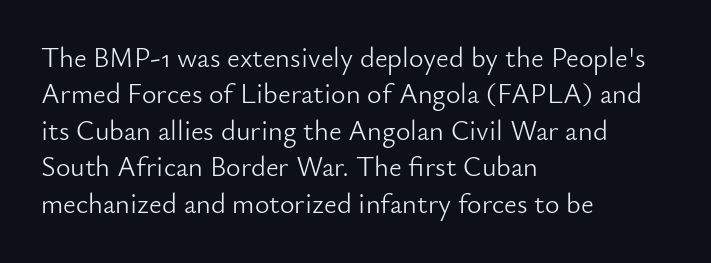
To sum up the face: it is a sans, with no serifs. Where is the straight margin? On the left. Stroke thickness stays within the range of a standard reading face or lighter. The vertical gap from one line to the next is medium.
